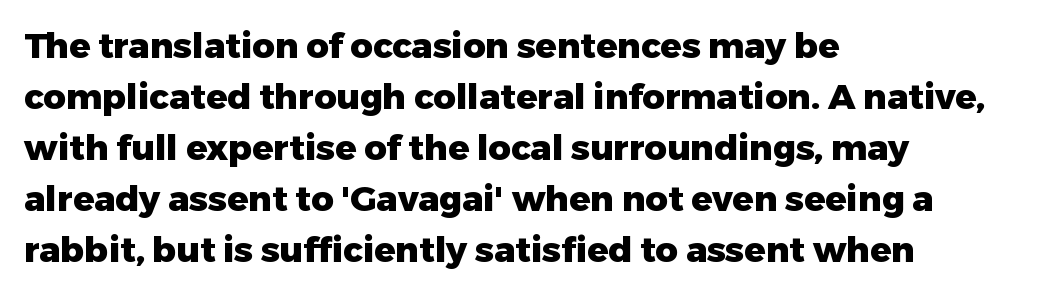
{"serif": "no", "italic": "no", "bold": "yes", "weight": "heavy", "width": "normal", "stroke_contrast": "low", "x_height": "medium", "monospaced": "no", "underline": "no", "align": "left", "line_spacing": "normal", "line_spacing_ratio": 1.46, "letter_spacing": "normal", "letter_spacing_em": 0.0, "glyph_px": 35}
